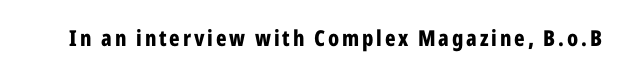
Q: Is the text bold? A: Yes.
Q: Is the text italic (slanted)? A: No, it is upright.
Q: Is the text underlined? A: No.
